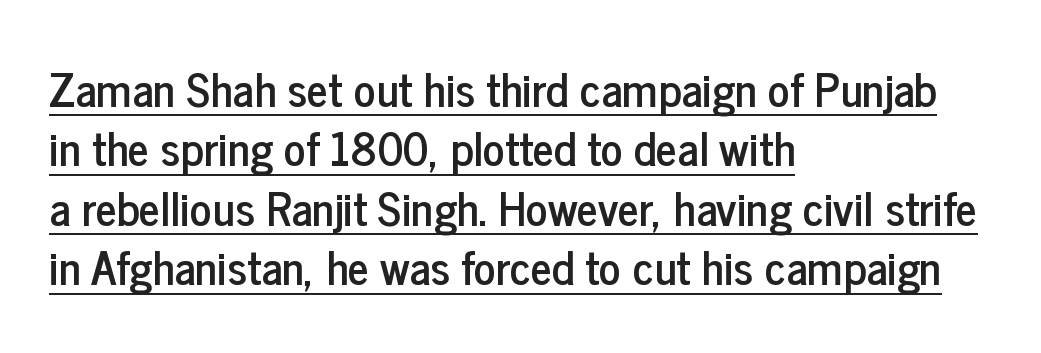
{"serif": "no", "italic": "no", "width": "condensed", "stroke_contrast": "low", "x_height": "medium", "monospaced": "no", "underline": "yes", "align": "left", "line_spacing": "normal", "line_spacing_ratio": 1.29, "letter_spacing": "normal", "letter_spacing_em": 0.0, "glyph_px": 46}
